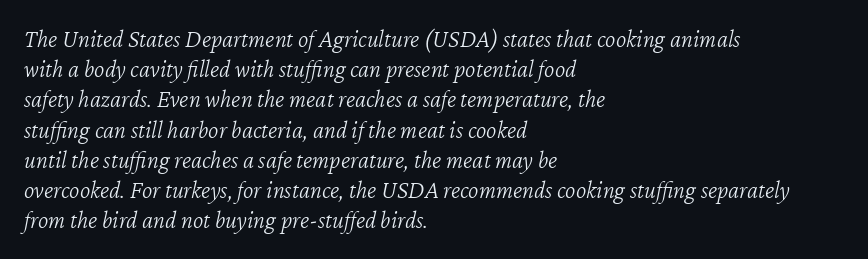
Is this a heavy cut? Hardly; it is regular or lighter. Would a proofreader flag this as italicized? Yes. How are the letters spaced? Ordinarily, with no added tracking. Underlining? Definitely not there. The typesetter chose a ragged-right arrangement here.
